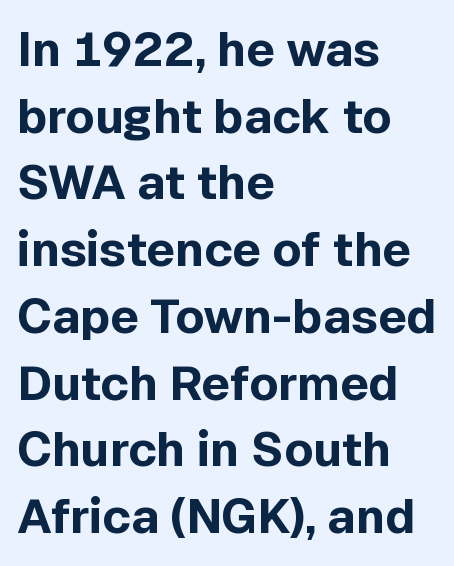
Q: Is the text bold? A: Yes.
Q: Is the text italic (slanted)? A: No, it is upright.
Q: Is the typeface a serif or a sans-serif typeface? A: Sans-serif.
Q: Is the text underlined? A: No.
Q: How is the paragraph aligned? A: Left-aligned.
Q: Is the spacing between letters normal or unusually wide? A: Normal.
Q: Is the spacing between lines tight, normal or loose? A: Normal.
Q: Width (condensed, normal, or wide)? A: Normal.
Q: x-height? A: Medium.
Q: Monospaced? A: No.
